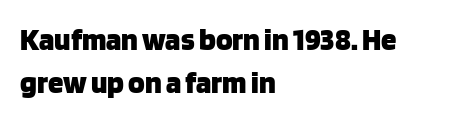
The image shows 31 px heavy sans-serif type, upright; set left-aligned, normal line spacing (1.4x), normal letter spacing, not underlined; low stroke contrast and a large x-height.
